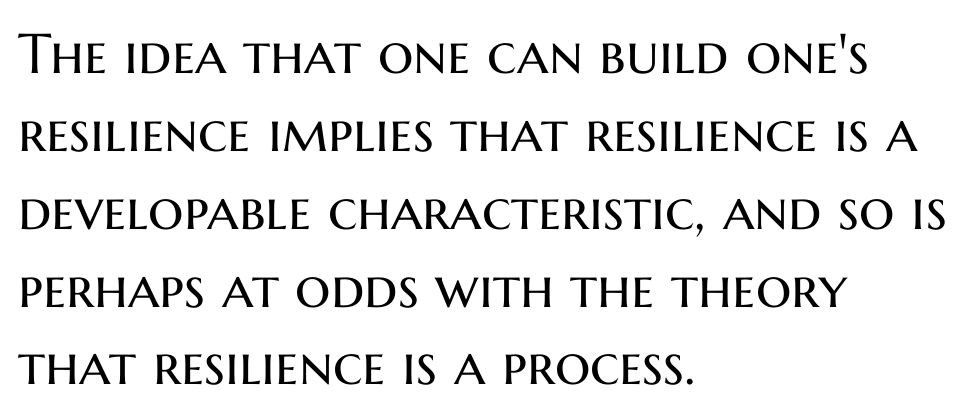
Q: Is the text bold? A: No.
Q: Is the text italic (slanted)? A: No, it is upright.
Q: Is the typeface a serif or a sans-serif typeface? A: Sans-serif.
Q: Is the text underlined? A: No.
Q: How is the paragraph aligned? A: Left-aligned.
Q: Is the spacing between letters normal or unusually wide? A: Normal.
Q: Is the spacing between lines tight, normal or loose? A: Normal.
Q: Width (condensed, normal, or wide)? A: Normal.
Q: Stroke contrast? A: Medium.
Q: x-height? A: Medium.
Q: Monospaced? A: No.
